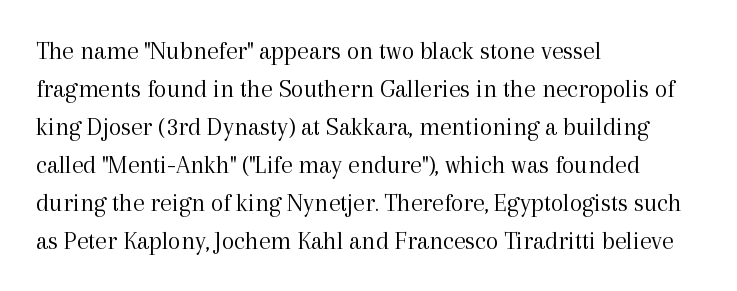
Visually the block forms a straight wall on the left and a jagged coastline on the right. Caption: standard tracking, unaltered. The type sits square on the baseline with zero lean. Weight: not bold — regular or lighter.
